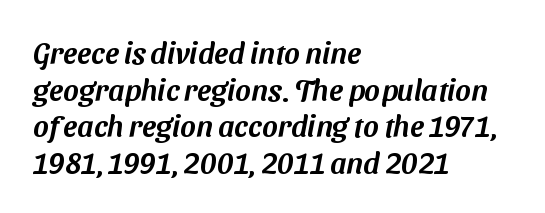
The image shows 30 px sans-serif type; set left-aligned, line spacing 1.22x, normal letter spacing, not underlined; medium stroke contrast and a medium x-height.
